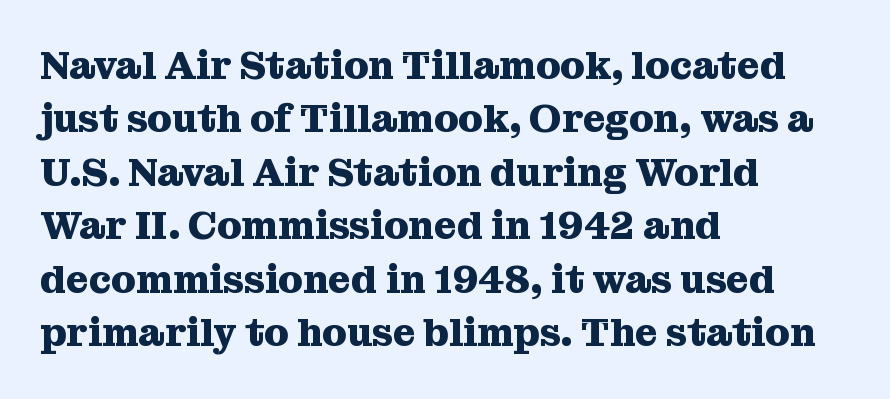
Spacing verdict: proportional, widths tailored to each character. The rendering anchors every line to the left-hand side. Characters follow at the spacing the type designer built in. Normally led — the rows are evenly, conventionally spaced. Descenders hang freely into open space.
